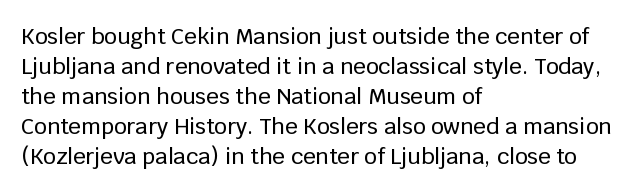
{"italic": "no", "underline": "no", "align": "left", "line_spacing": "normal", "line_spacing_ratio": 1.36, "letter_spacing": "normal", "letter_spacing_em": 0.0, "glyph_px": 22}
